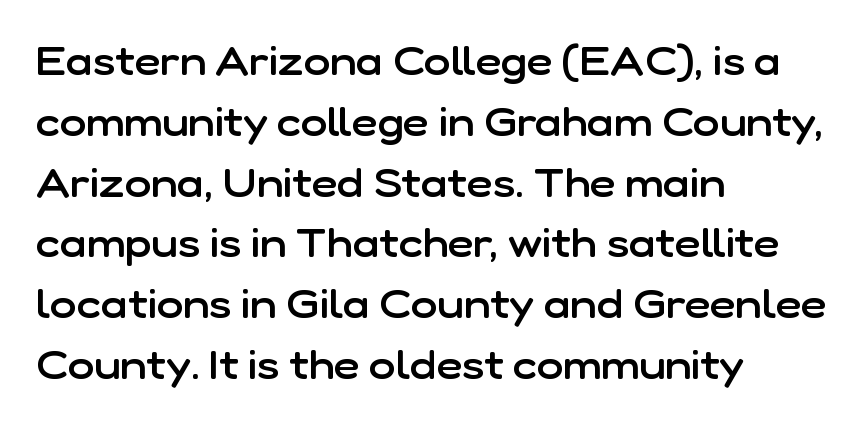
The image shows 40 px semibold sans-serif type, upright; set left-aligned, normal line spacing (1.52x), normal letter spacing, not underlined; low stroke contrast and a medium x-height.
